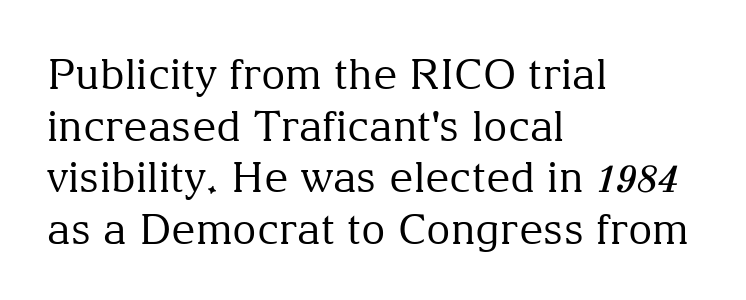
{"serif": "yes", "italic": "no", "bold": "no", "weight": "regular", "width": "normal", "stroke_contrast": "medium", "x_height": "medium", "monospaced": "no", "underline": "no", "align": "left", "line_spacing_ratio": 1.23, "letter_spacing": "normal", "letter_spacing_em": 0.0, "glyph_px": 42}
